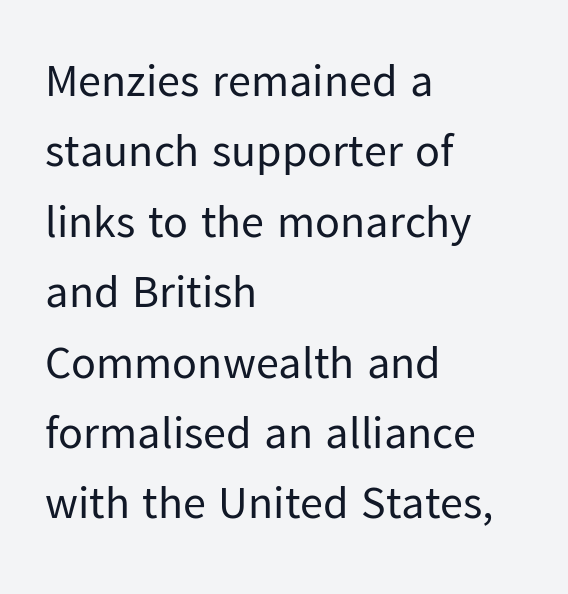
These lines are rendered in a variable-pitch font. Summary of vertical rhythm: regular, with standard interline spacing. Decoration check: the copy has no underline. A typesetter would label this face a sans. Line beginnings align vertically; line endings do not.
